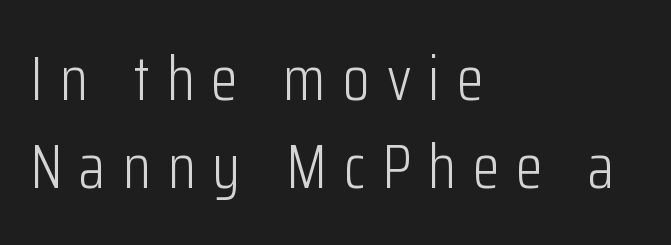
Q: Is the text bold? A: No.
Q: Is the text italic (slanted)? A: No, it is upright.
Q: Is the typeface a serif or a sans-serif typeface? A: Sans-serif.
Q: Is the text underlined? A: No.
Q: How is the paragraph aligned? A: Left-aligned.
Q: Is the spacing between letters normal or unusually wide? A: Unusually wide.
Q: Is the spacing between lines tight, normal or loose? A: Normal.
Q: Width (condensed, normal, or wide)? A: Condensed.
Q: Stroke contrast? A: Low.
Q: x-height? A: Medium.
Q: Monospaced? A: No.
